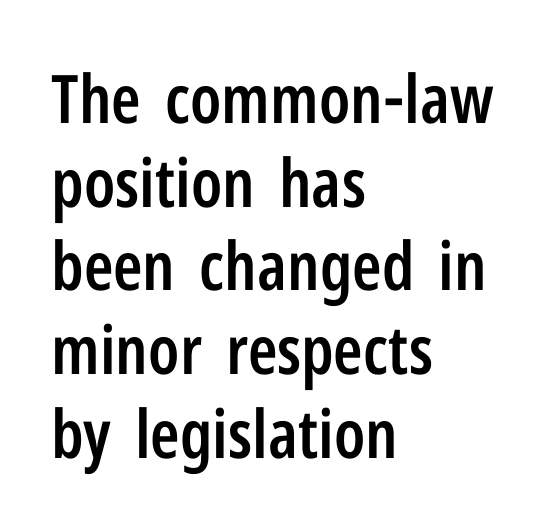
Any mark beneath the type? The region is blank. Regarding leading, the lines here are spaced in the standard way. These lines are rendered in a variable-pitch font. Default kerning and tracking; the words read as compact shapes.
